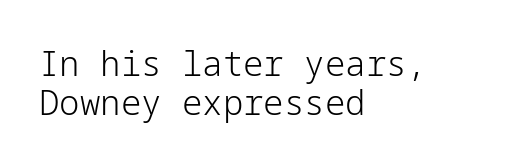
{"serif": "no", "italic": "no", "bold": "no", "weight": "light", "width": "normal", "stroke_contrast": "low", "x_height": "medium", "underline": "no", "align": "left", "line_spacing_ratio": 1.16, "letter_spacing": "normal", "letter_spacing_em": 0.0, "glyph_px": 34}
